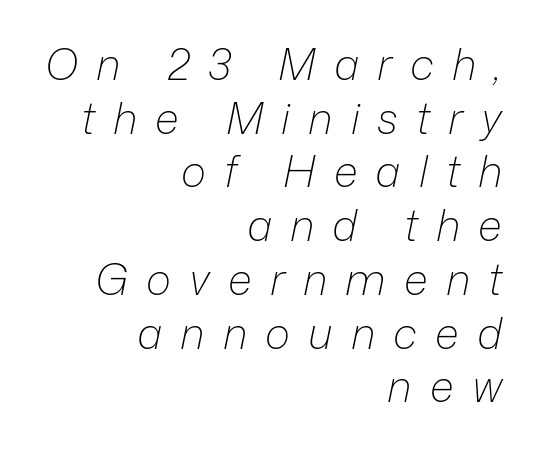
Q: Is the text bold? A: No.
Q: Is the text italic (slanted)? A: Yes, it leans right by about 12 degrees.
Q: Is the text underlined? A: No.
Q: How is the paragraph aligned? A: Right-aligned.
Q: Is the spacing between letters normal or unusually wide? A: Unusually wide.
Q: Is the spacing between lines tight, normal or loose? A: Normal.
Q: Width (condensed, normal, or wide)? A: Normal.
Q: Stroke contrast? A: Low.
Q: x-height? A: Medium.
Q: Monospaced? A: No.
